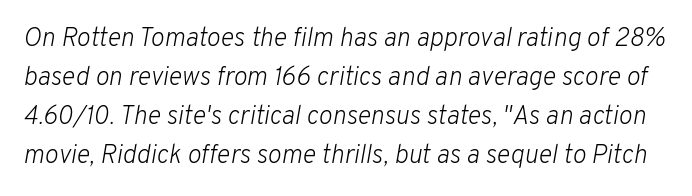
Q: Is the text bold? A: No.
Q: Is the text italic (slanted)? A: Yes, it leans right by about 10 degrees.
Q: Is the text underlined? A: No.
Q: Is the spacing between letters normal or unusually wide? A: Normal.
Q: Is the spacing between lines tight, normal or loose? A: Normal.
